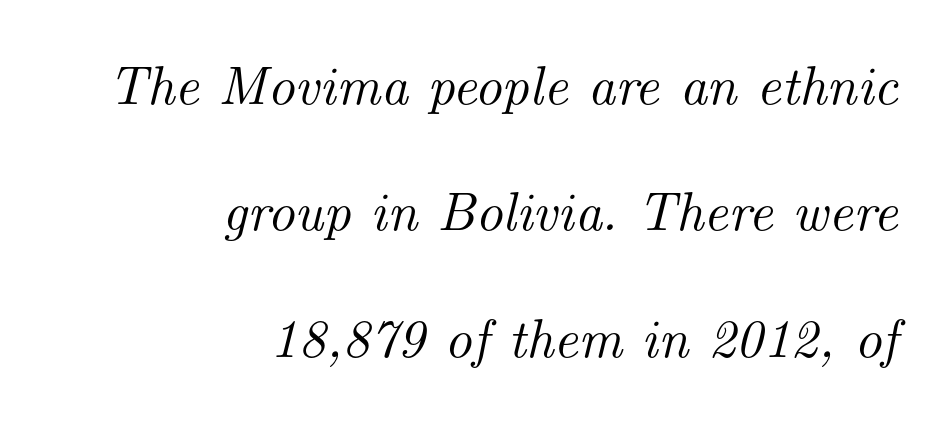
Successive baselines arrive slowly, with a big drop between each. Varying glyph widths throughout — classic text-font behaviour. These lines were composed using italics. Leftover space on each line is placed entirely before the opening word. Classification — serif. Quick note: underline off.
